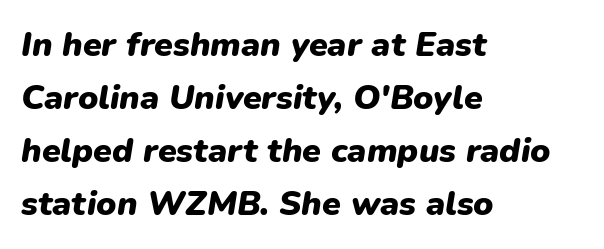
Q: Is the text bold? A: Yes.
Q: Is the text italic (slanted)? A: Yes, it leans right by about 9 degrees.
Q: Is the text underlined? A: No.
Q: How is the paragraph aligned? A: Left-aligned.
Q: Is the spacing between letters normal or unusually wide? A: Normal.
Q: Is the spacing between lines tight, normal or loose? A: Normal.
Q: Width (condensed, normal, or wide)? A: Normal.
Q: Stroke contrast? A: Low.
Q: x-height? A: Medium.
Q: Monospaced? A: No.
